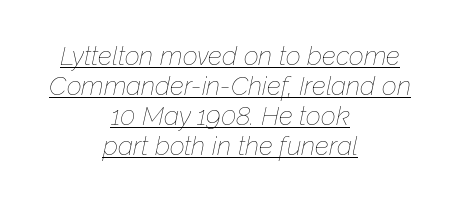
Q: Is the text bold? A: No.
Q: Is the text italic (slanted)? A: Yes, it leans right by about 12 degrees.
Q: Is the text underlined? A: Yes.
Q: How is the paragraph aligned? A: Centered.
Q: Is the spacing between letters normal or unusually wide? A: Normal.
Q: Is the spacing between lines tight, normal or loose? A: Tight.
